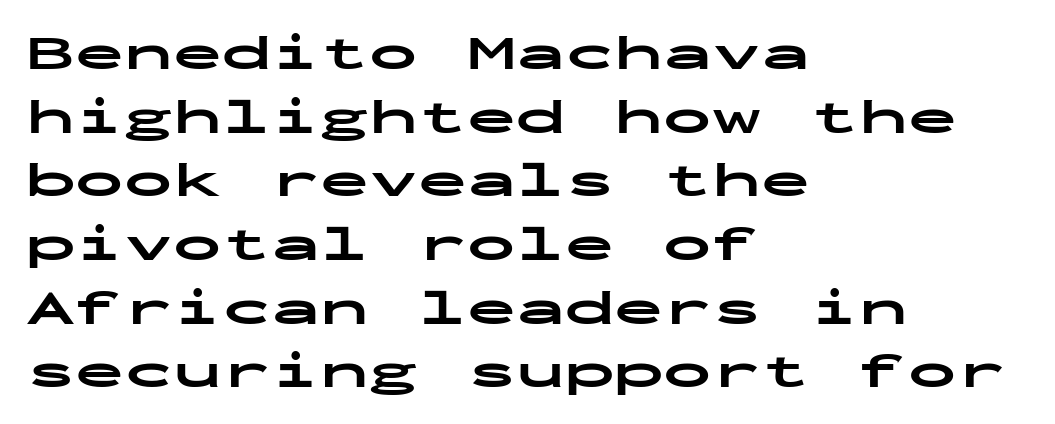
Spacing verdict: monospaced, one width for all characters. Every character sits straight up, as roman type does. Honestly, the row spacing looks completely unremarkable. The specimen omits any rule beneath the text block's lines. There is no visible air inserted between adjacent glyphs.
